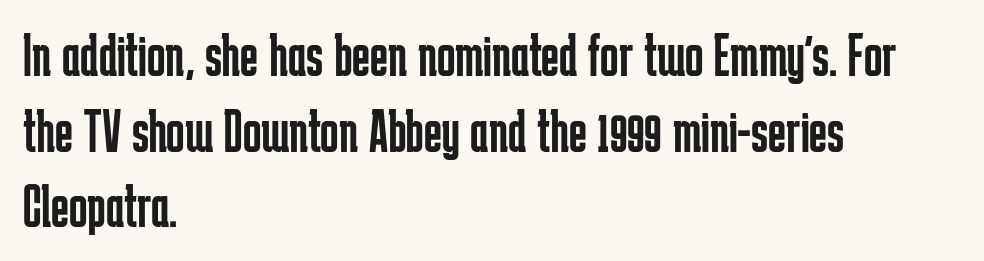
The image shows 61 px regular-weight, condensed sans-serif type, upright; set left-aligned, line spacing 1.24x, normal letter spacing, not underlined; low stroke contrast and a medium x-height.
